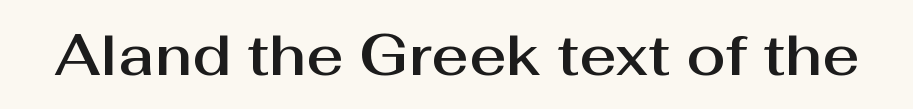
The image shows 57 px sans-serif type, upright; set normal letter spacing, not underlined; medium stroke contrast and a medium x-height.
